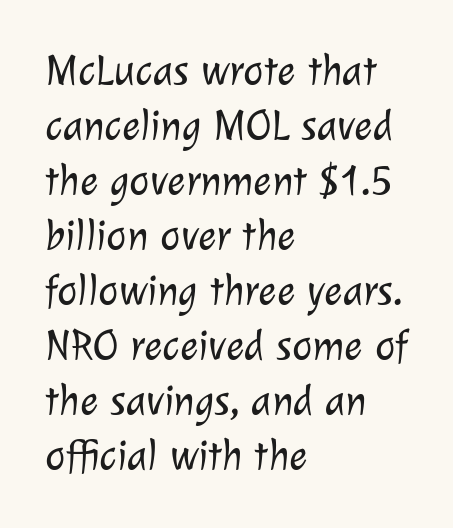
The image shows 43 px light sans-serif type; set left-aligned, normal line spacing (1.28x), normal letter spacing, not underlined; low stroke contrast and a medium x-height.
